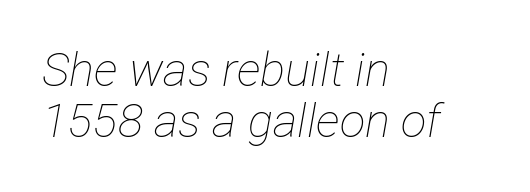
Tracking here is standard; glyphs follow each other at the usual distance. These lines are rendered in a variable-pitch font. A bare baseline throughout the passage. The lines are packed closely together with very little leading. The ragged edge is on the right, which tells us the setting is flush left. Looking at the ascenders, they clearly lean.
